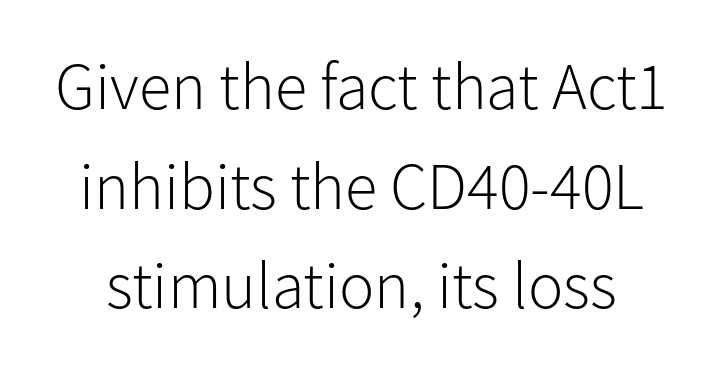
Is there any slant? The stems are plumb. The typeface chosen for these lines omits serifs. The letters advance in unequal steps, a hallmark of proportional type. Any mark beneath the type? The region is blank. Words appear dense and cohesive because spacing is normal.
